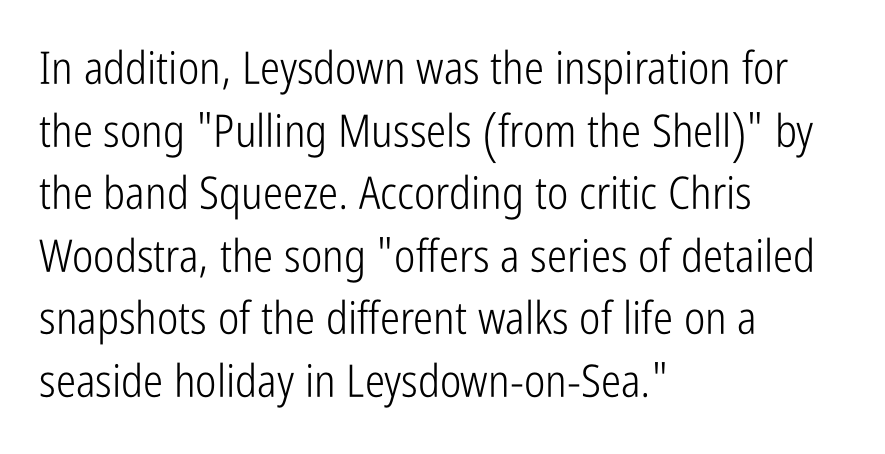
Does the type have serifs? No, each stem ends abruptly. The lettering stays uniformly vertical, giving the passage a roman look. The gaps between neighbouring characters are ordinary and unremarkable. Rows of type keep a routine distance in the vertical direction. Only glyphs here, with clear space below each row.
